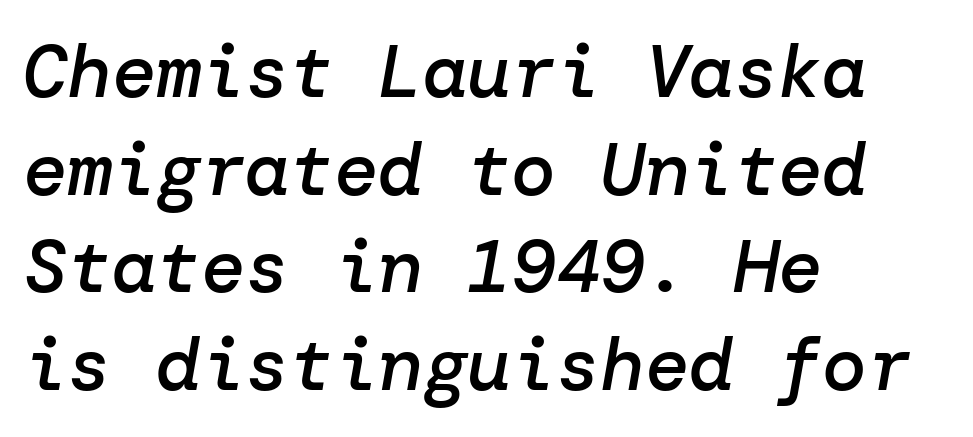
The image shows 74 px semibold type, italic (leaning right); set left-aligned, normal line spacing (1.32x), normal letter spacing, not underlined; low stroke contrast and a medium x-height.
